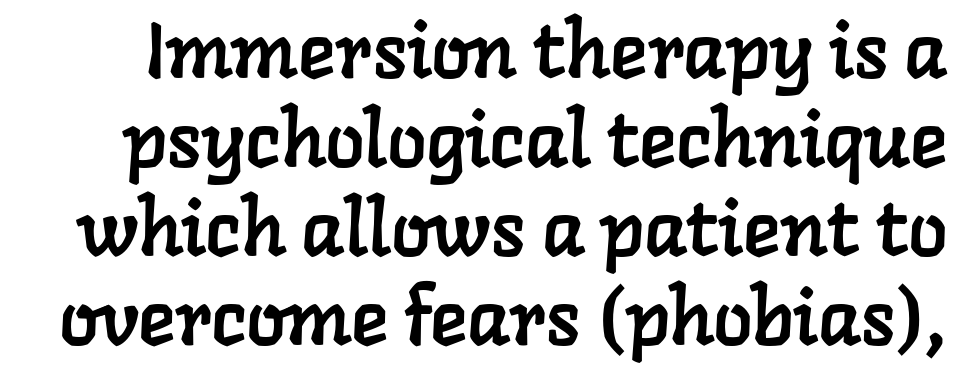
The horizontal fit of the characters is conventional and even. Varying glyph widths throughout — classic text-font behaviour. If you measured baseline to baseline, you'd find a short distance. The baseline area is clear. Are there feet on the stems? There are — it's a serif.
